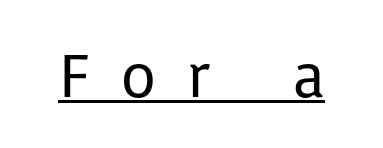
The image shows 63 px regular-weight sans-serif type, upright; set unusually wide letter spacing (+0.47 em), underlined; low stroke contrast and a medium x-height.
